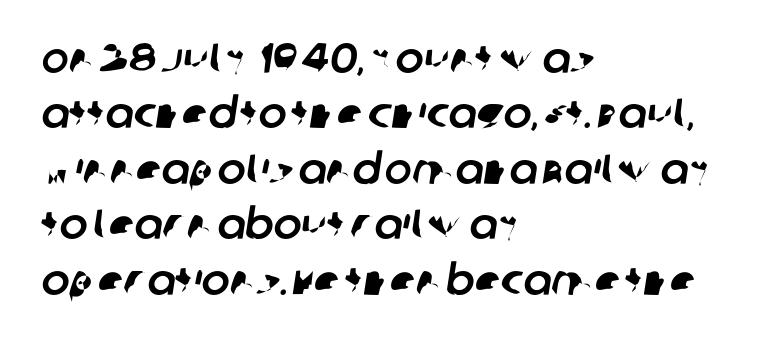
Casual observation: everything's shoved over to the left. Type without underlining. Students, note that the glyphs here touch the page at normal intervals. Honestly, the row spacing looks completely unremarkable.
